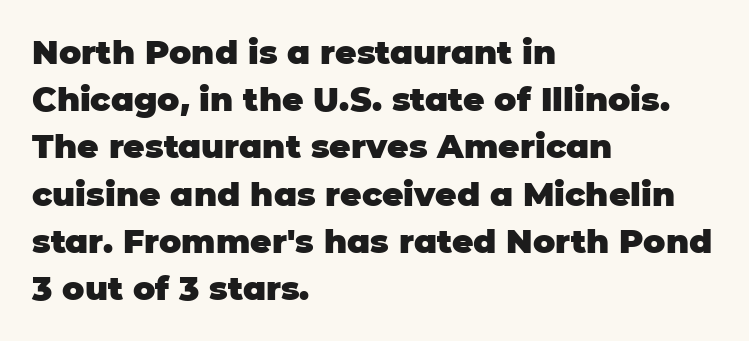
{"serif": "no", "italic": "no", "bold": "yes", "weight": "heavy", "width": "normal", "stroke_contrast": "low", "x_height": "large", "monospaced": "no", "underline": "no", "align": "left", "line_spacing": "normal", "line_spacing_ratio": 1.43, "letter_spacing": "normal", "letter_spacing_em": 0.0, "glyph_px": 33}
